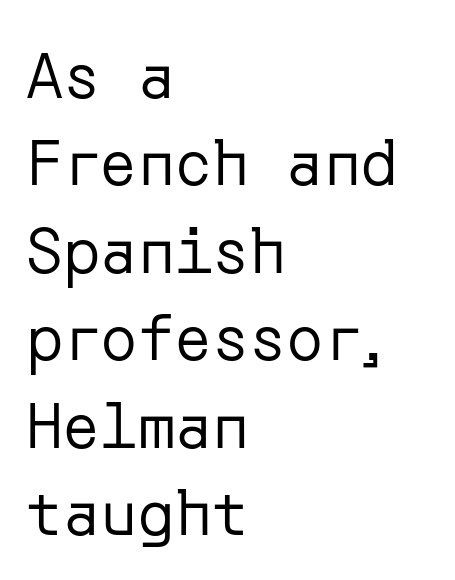
The image shows 62 px regular-weight sans-serif type, upright; set left-aligned, normal line spacing (1.41x), normal letter spacing, not underlined; low stroke contrast and a medium x-height.
